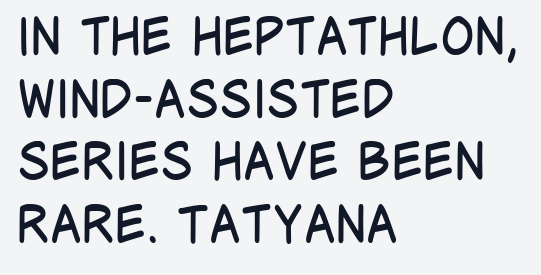
Q: Is the text bold? A: No.
Q: Is the text italic (slanted)? A: No, it is upright.
Q: Is the typeface a serif or a sans-serif typeface? A: Sans-serif.
Q: Is the text underlined? A: No.
Q: How is the paragraph aligned? A: Left-aligned.
Q: Is the spacing between letters normal or unusually wide? A: Normal.
Q: Width (condensed, normal, or wide)? A: Condensed.
Q: Stroke contrast? A: Low.
Q: x-height? A: Large.
Q: Monospaced? A: No.
